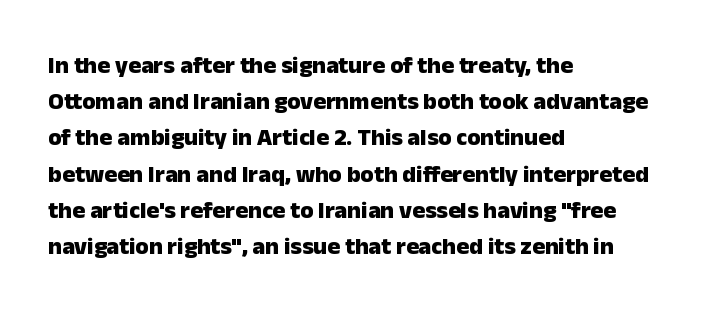
Q: Is the text bold? A: Yes.
Q: Is the text italic (slanted)? A: No, it is upright.
Q: Is the text underlined? A: No.
Q: How is the paragraph aligned? A: Left-aligned.
Q: Is the spacing between letters normal or unusually wide? A: Normal.
Q: Is the spacing between lines tight, normal or loose? A: Normal.
